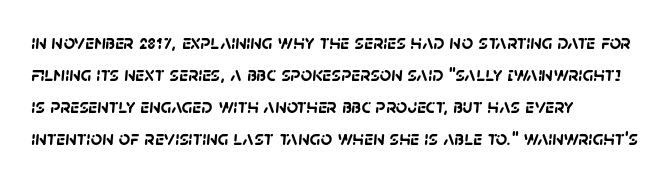
{"bold": "yes", "underline": "no", "align": "left", "line_spacing": "normal", "line_spacing_ratio": 1.6, "letter_spacing": "normal", "letter_spacing_em": 0.0, "glyph_px": 20}
